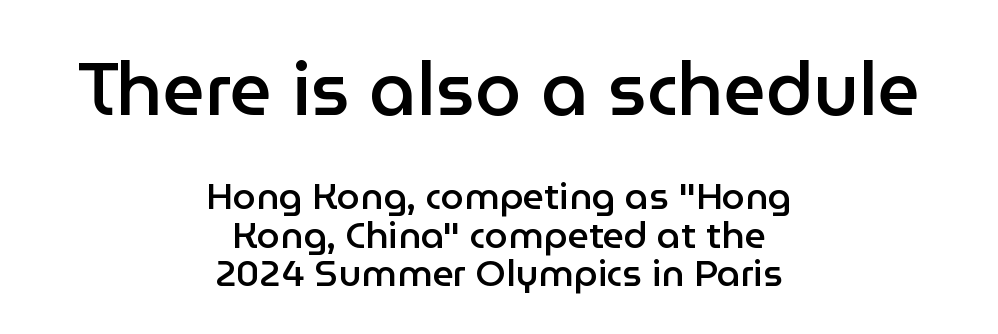
Nobody touched the tracking dial on this one. One-word summary of the alignment: center. I'd describe the lettering as semibold — firm but not a full bold. Looks like regular typesetting: each glyph gets only the width it needs. Nothing sits at the stroke ends, so this counts as sans-serif. Decoration check: the copy has no underline.
